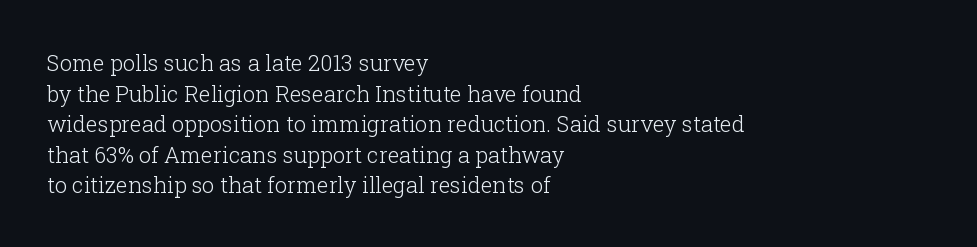
The image shows 22 px text type, upright; set left-aligned, normal line spacing (1.39x), normal letter spacing, not underlined.
